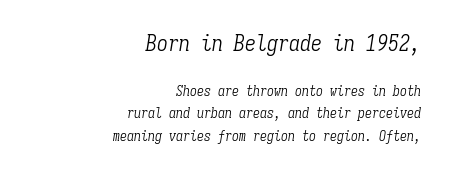
Q: Is the text bold? A: No.
Q: Is the text italic (slanted)? A: Yes, it leans right by about 9 degrees.
Q: Is the text underlined? A: No.
Q: How is the paragraph aligned? A: Right-aligned.
Q: Is the spacing between letters normal or unusually wide? A: Normal.
Q: Is the spacing between lines tight, normal or loose? A: Normal.
Q: Which block of text is set in a larger size, the first (top) or the second (bottom)? A: The first (top) one.
